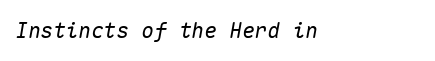
Words appear dense and cohesive because spacing is normal. Left-aligned paragraph, ragged on the right. Letters rest on an invisible, unmarked baseline. Italic: yes, the glyphs are oblique.
